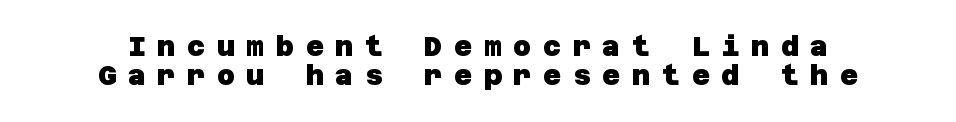
The line texture is sparse and dotted thanks to wide tracking. Line starts and ends both wander, symmetrically. The specimen omits any rule beneath the text block's lines. Are there feet on the stems? There aren't — it's a sans. In terms of leading, this rendering errs on the cramped side. The face used here has the dense, thick strokes of a bold.
